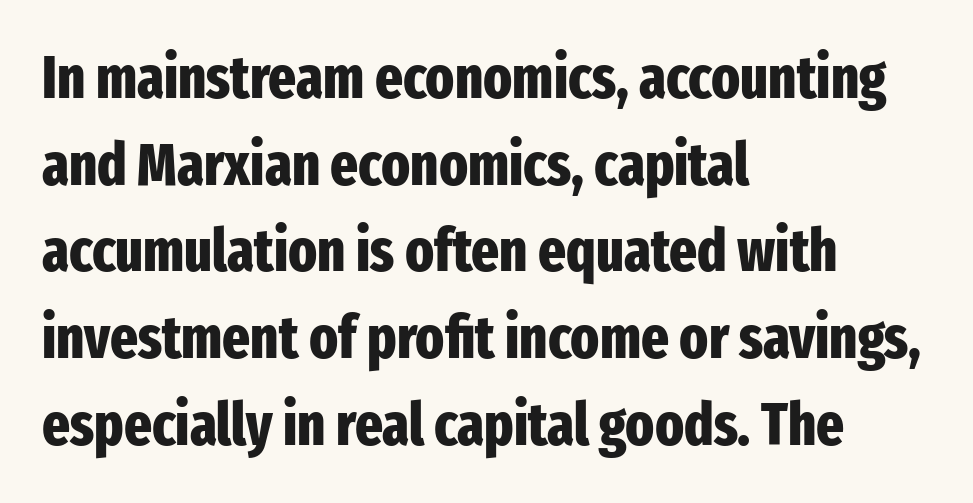
The image shows 59 px heavy, condensed sans-serif type, upright; set left-aligned, normal line spacing (1.47x), normal letter spacing, not underlined; low stroke contrast and a medium x-height.
